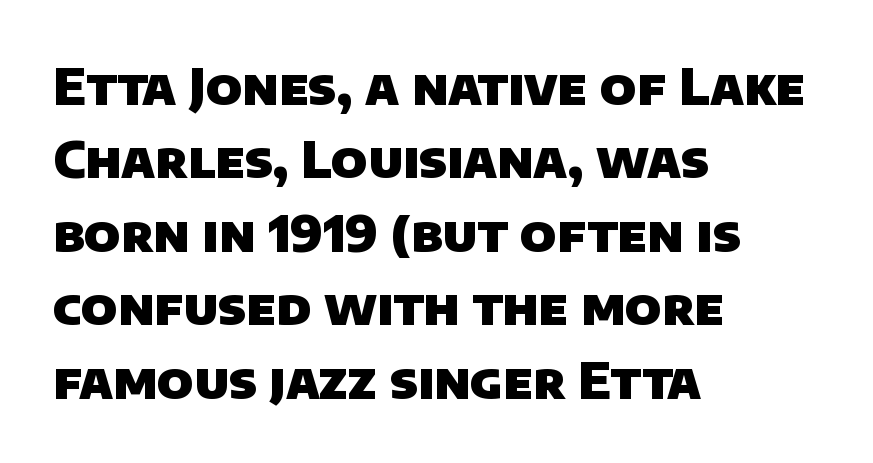
Q: Is the text bold? A: Yes.
Q: Is the typeface a serif or a sans-serif typeface? A: Sans-serif.
Q: Is the text underlined? A: No.
Q: How is the paragraph aligned? A: Left-aligned.
Q: Is the spacing between letters normal or unusually wide? A: Normal.
Q: Is the spacing between lines tight, normal or loose? A: Normal.
Q: Width (condensed, normal, or wide)? A: Normal.
Q: Stroke contrast? A: Low.
Q: x-height? A: Large.
Q: Monospaced? A: No.
